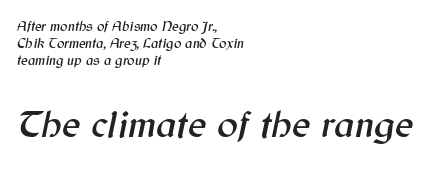
How are the letters spaced? Ordinarily, with no added tracking. Do the characters align in a grid? No, the font is proportional. Layout note: lines flush left. A bare baseline throughout the passage. Of the two passages, the one underneath uses the larger point size.
